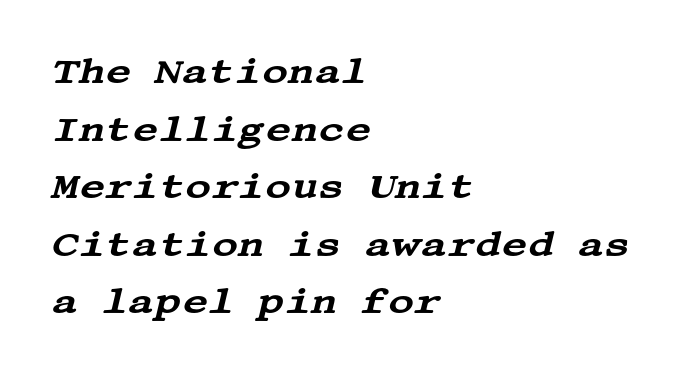
Q: Is the text italic (slanted)? A: Yes, it leans right by about 13 degrees.
Q: Is the typeface a serif or a sans-serif typeface? A: Serif.
Q: Is the text underlined? A: No.
Q: How is the paragraph aligned? A: Left-aligned.
Q: Is the spacing between letters normal or unusually wide? A: Normal.
Q: Is the spacing between lines tight, normal or loose? A: Normal.
Q: Width (condensed, normal, or wide)? A: Wide.
Q: Stroke contrast? A: Medium.
Q: x-height? A: Large.
